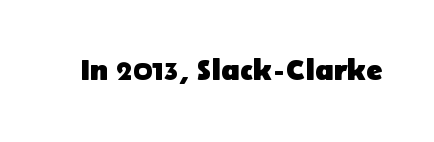
Q: Is the text bold? A: Yes.
Q: Is the text italic (slanted)? A: No, it is upright.
Q: Is the typeface a serif or a sans-serif typeface? A: Sans-serif.
Q: Is the text underlined? A: No.
Q: Is the spacing between letters normal or unusually wide? A: Normal.
Q: Width (condensed, normal, or wide)? A: Normal.
Q: Stroke contrast? A: Low.
Q: x-height? A: Medium.
Q: Monospaced? A: No.
